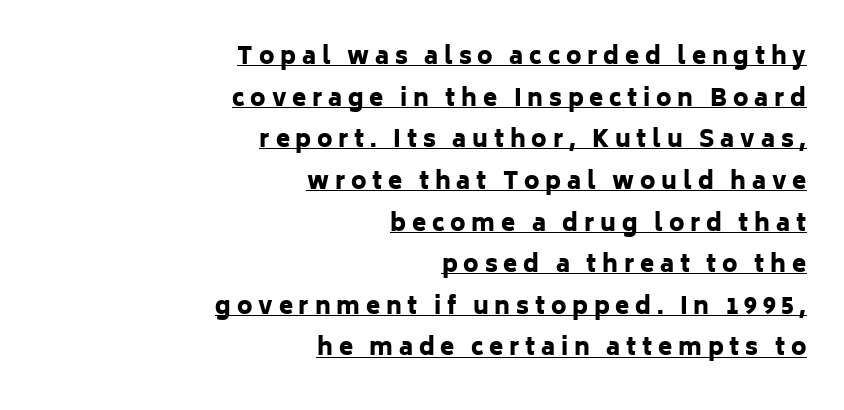
{"italic": "no", "bold": "yes", "underline": "yes", "align": "right", "line_spacing_ratio": 1.81, "letter_spacing": "wide", "letter_spacing_em": 0.25, "glyph_px": 23}
